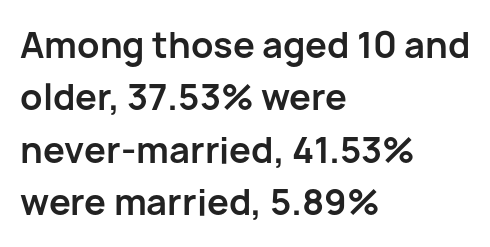
The image shows 35 px bold sans-serif type, upright; set left-aligned, normal line spacing (1.5x), normal letter spacing, not underlined; low stroke contrast and a medium x-height.
